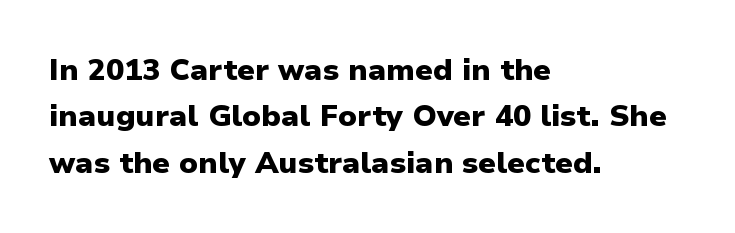
{"serif": "no", "italic": "no", "bold": "yes", "weight": "heavy", "width": "normal", "stroke_contrast": "low", "x_height": "medium", "monospaced": "no", "underline": "no", "align": "left", "line_spacing": "normal", "line_spacing_ratio": 1.55, "letter_spacing": "normal", "letter_spacing_em": 0.0, "glyph_px": 30}
